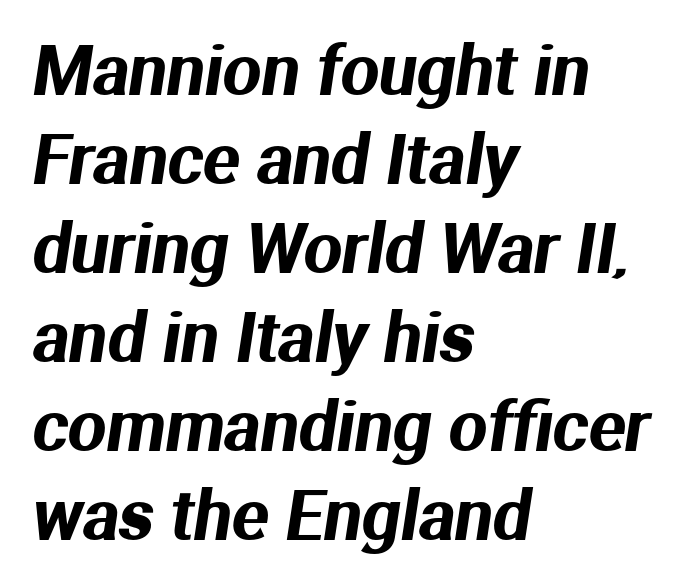
Note the varied advance widths — an 'i' is clearly narrower than an 'm'. The designer left line spacing at the default. Words appear dense and cohesive because spacing is normal. Font category for this specimen: sans-serif.
